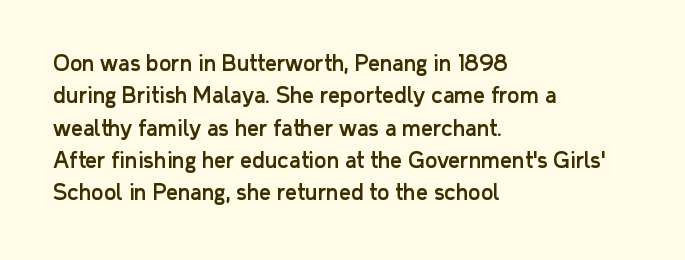
{"italic": "no", "underline": "no", "align": "left", "line_spacing": "normal", "line_spacing_ratio": 1.54, "letter_spacing": "normal", "letter_spacing_em": 0.0, "glyph_px": 21}
